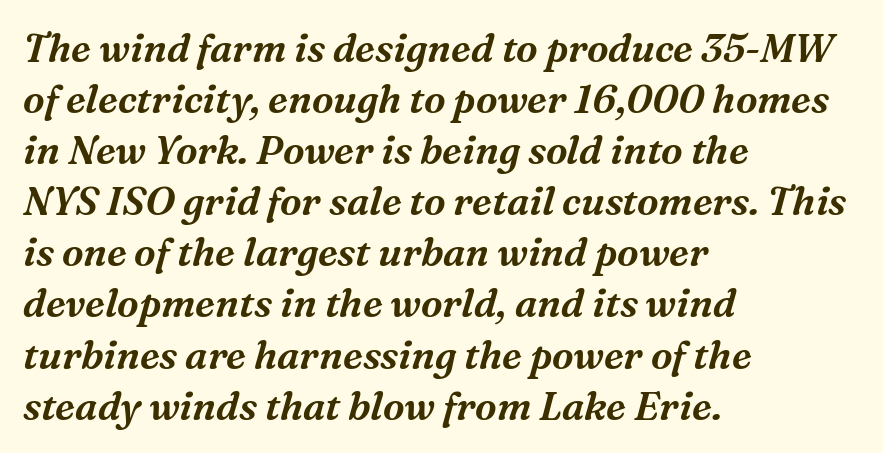
The image shows 39 px serif type, italic (leaning right); set left-aligned, normal line spacing (1.31x), normal letter spacing, not underlined; medium stroke contrast and a medium x-height.
